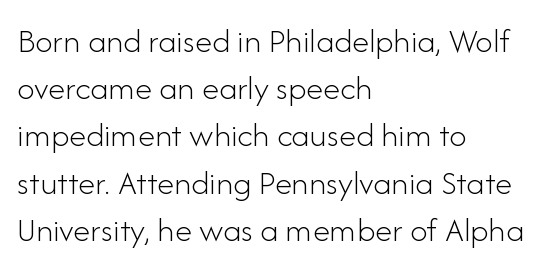
Quick note: underline off. Tall strokes in this sample are plumb rather than angled. Regular leading. The type is set solid horizontally, with unmodified tracking. The letters look calm and open, with moderate or lighter stems. Is the block centered? No — it sits flush against the left margin.
